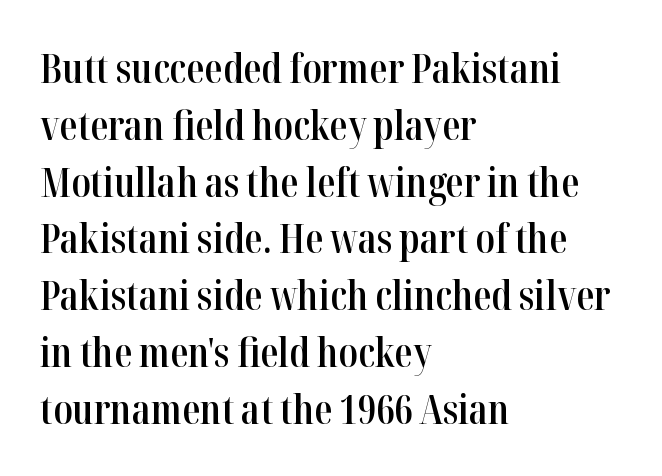
Q: Is the text bold? A: Semi-bold.
Q: Is the text italic (slanted)? A: No, it is upright.
Q: Is the typeface a serif or a sans-serif typeface? A: Serif.
Q: Is the text underlined? A: No.
Q: How is the paragraph aligned? A: Left-aligned.
Q: Is the spacing between letters normal or unusually wide? A: Normal.
Q: Is the spacing between lines tight, normal or loose? A: Normal.
Q: Width (condensed, normal, or wide)? A: Condensed.
Q: Stroke contrast? A: High.
Q: x-height? A: Medium.
Q: Monospaced? A: No.
